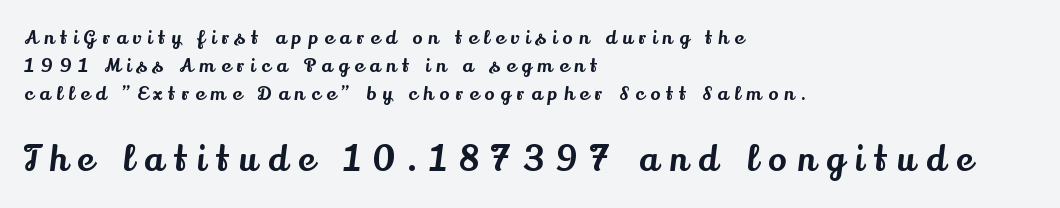
Q: Is the text italic (slanted)? A: Yes.
Q: Is the typeface a serif or a sans-serif typeface? A: Serif.
Q: Is the text underlined? A: No.
Q: How is the paragraph aligned? A: Left-aligned.
Q: Is the spacing between letters normal or unusually wide? A: Unusually wide.
Q: Is the spacing between lines tight, normal or loose? A: Normal.
Q: Which block of text is set in a larger size, the first (top) or the second (bottom)? A: The second (bottom) one.
Q: Width (condensed, normal, or wide)? A: Normal.
Q: Stroke contrast? A: Medium.
Q: x-height? A: Small.
Q: Monospaced? A: No.
